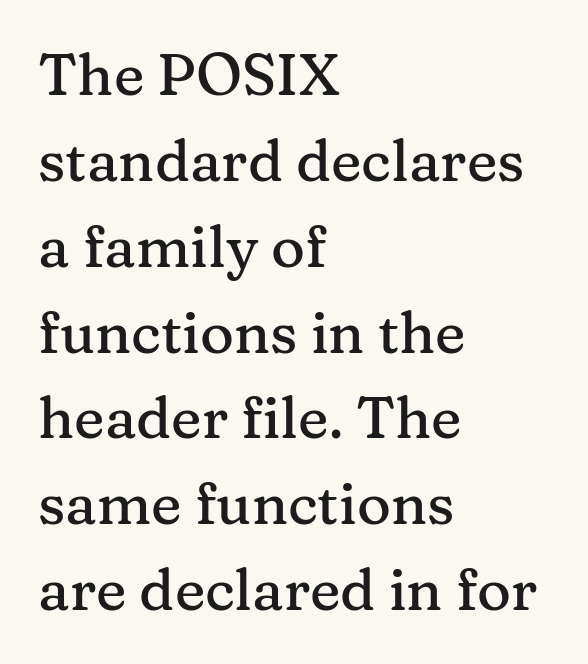
The image shows 58 px serif type, upright; set left-aligned, normal line spacing (1.48x), normal letter spacing, not underlined; medium stroke contrast and a medium x-height.
